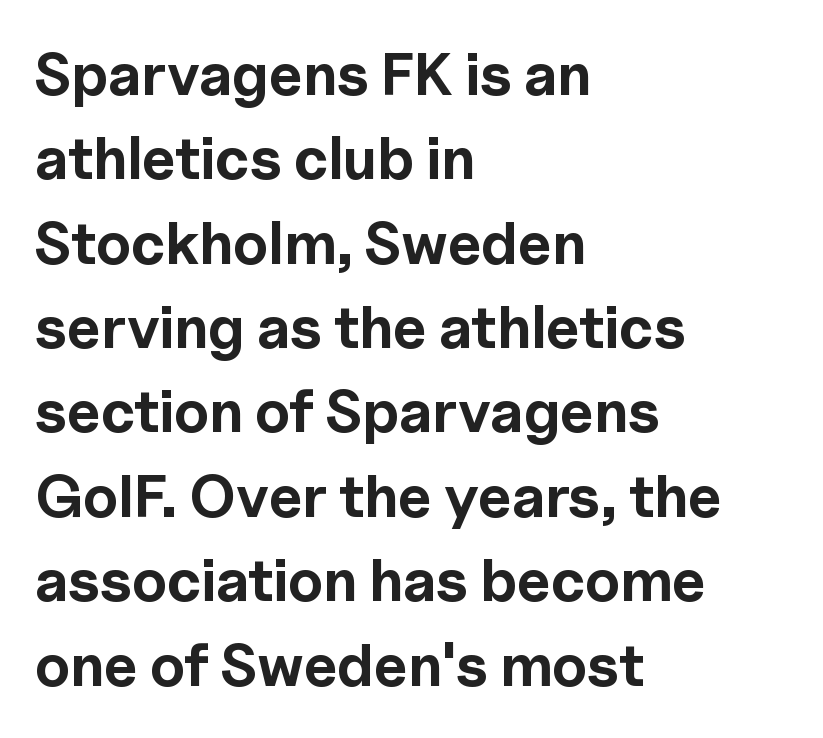
{"serif": "no", "italic": "no", "bold": "yes", "weight": "bold", "width": "normal", "x_height": "medium", "monospaced": "no", "underline": "no", "align": "left", "line_spacing": "normal", "line_spacing_ratio": 1.43, "letter_spacing": "normal", "letter_spacing_em": 0.0, "glyph_px": 59}
